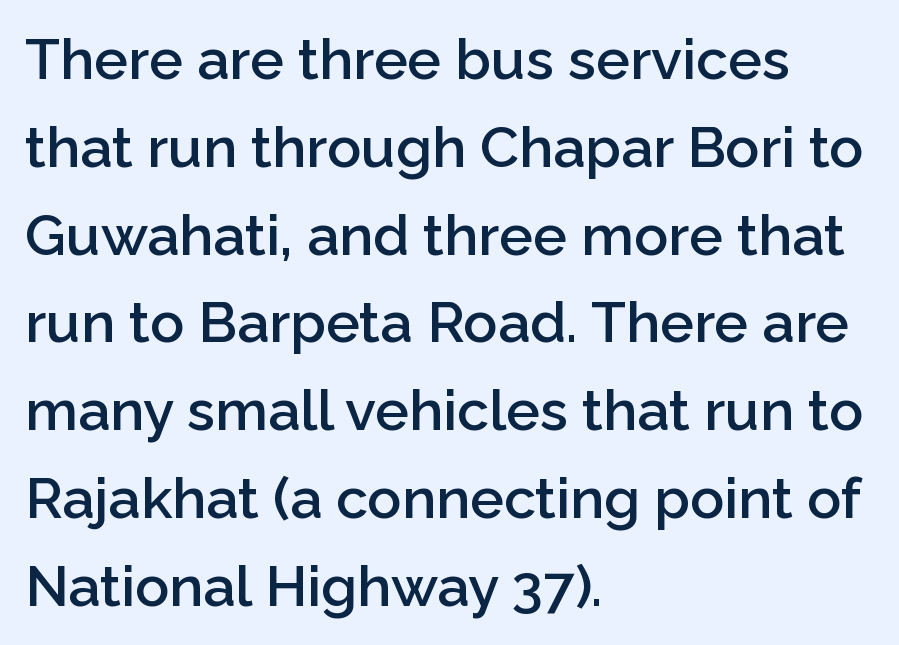
{"serif": "no", "italic": "no", "bold": "semi", "weight": "semibold", "width": "normal", "stroke_contrast": "low", "x_height": "medium", "monospaced": "no", "underline": "no", "align": "left", "line_spacing": "normal", "line_spacing_ratio": 1.54, "letter_spacing": "normal", "letter_spacing_em": 0.0, "glyph_px": 57}
